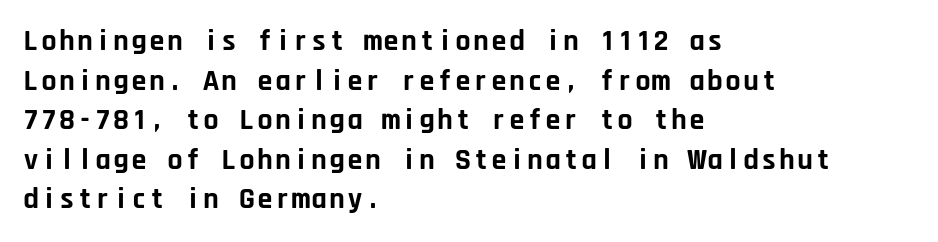
{"serif": "no", "italic": "no", "bold": "yes", "weight": "bold", "width": "normal", "stroke_contrast": "low", "x_height": "large", "monospaced": "yes", "underline": "no", "align": "left", "line_spacing": "normal", "line_spacing_ratio": 1.32, "letter_spacing": "normal", "letter_spacing_em": 0.0, "glyph_px": 30}
